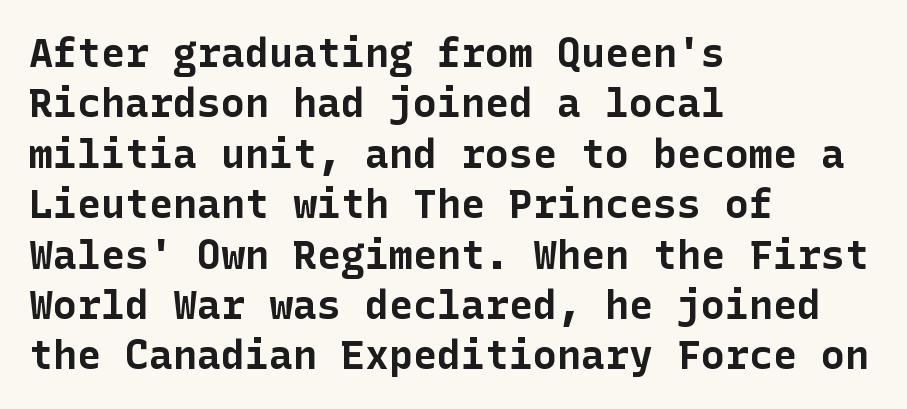
Observe the ordinary spacing: letters are neighbours, not strangers. Descenders are the only things crossing below the line. Teacher's note: observe the even left margin — that is flush-left alignment. Upright lettering throughout. This sample uses a sans-serif face. Pretty heavy lettering here — definitely bold.
